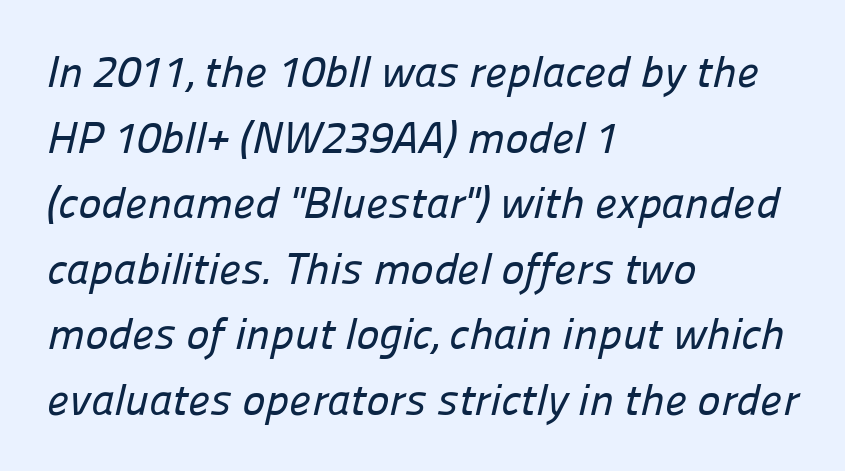
The image shows 44 px sans-serif type; set left-aligned, normal line spacing (1.49x), normal letter spacing, not underlined; low stroke contrast and a medium x-height.
